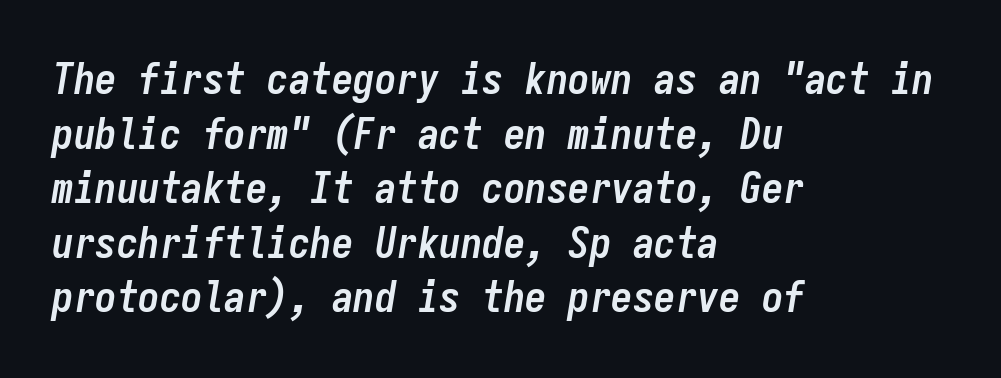
The image shows 43 px semibold, condensed type, italic (leaning right), monospaced; set left-aligned, normal line spacing (1.27x), normal letter spacing, not underlined; low stroke contrast and a medium x-height.
